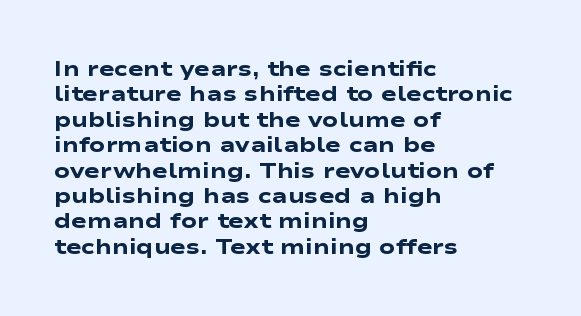
Q: Is the text bold? A: Yes.
Q: Is the text underlined? A: No.
Q: How is the paragraph aligned? A: Left-aligned.
Q: Is the spacing between letters normal or unusually wide? A: Normal.
